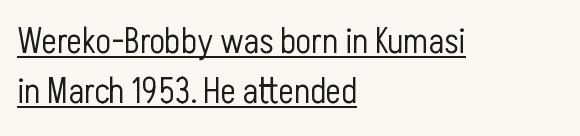
{"serif": "no", "italic": "no", "bold": "no", "weight": "light", "width": "condensed", "stroke_contrast": "low", "x_height": "medium", "monospaced": "no", "underline": "yes", "align": "left", "line_spacing": "normal", "line_spacing_ratio": 1.39, "letter_spacing": "normal", "letter_spacing_em": 0.0, "glyph_px": 36}
